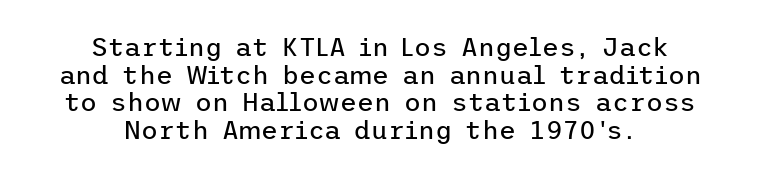
The image shows 26 px text type, upright; set centered, tight line spacing (1.06x), normal letter spacing, not underlined.
